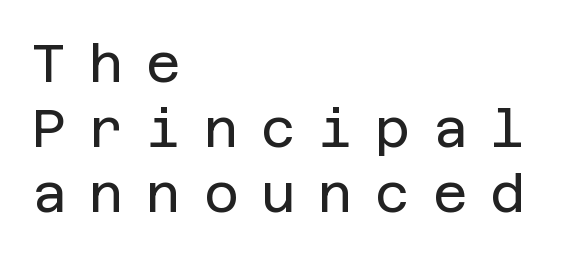
{"serif": "no", "italic": "no", "bold": "no", "weight": "regular", "width": "normal", "stroke_contrast": "low", "x_height": "large", "underline": "no", "align": "left", "line_spacing_ratio": 1.23, "letter_spacing": "wide", "letter_spacing_em": 0.43, "glyph_px": 53}
